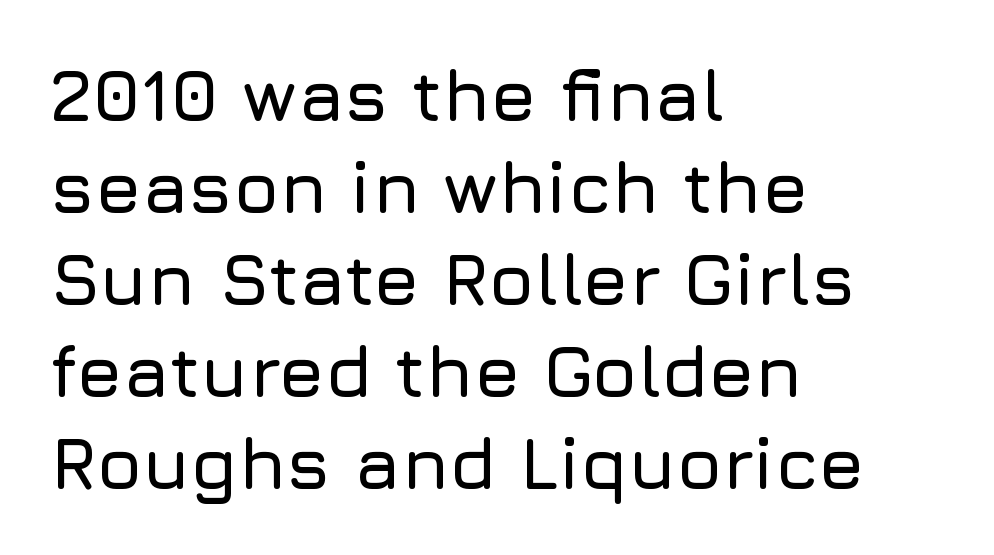
This sample has the flowing, uneven cadence of proportional lettering. Descenders are the only things crossing below the line. Regarding serifs, this sample does without them. In terms of posture, this sample is upright.
